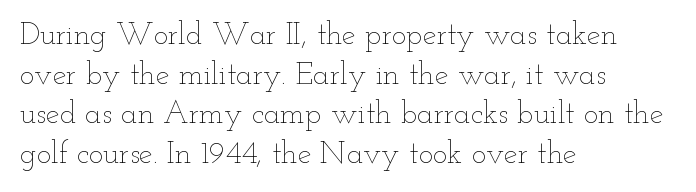
The image shows 31 px thin, wide type, upright; set left-aligned, normal line spacing (1.28x), normal letter spacing, not underlined; low stroke contrast and a small x-height.
